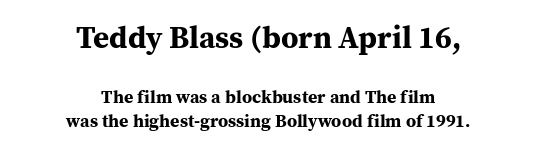
The image shows 31 px bold serif type, upright; set centered, normal line spacing (1.35x), normal letter spacing, not underlined; the first (top) block is 1.72x larger; medium stroke contrast and a medium x-height.
